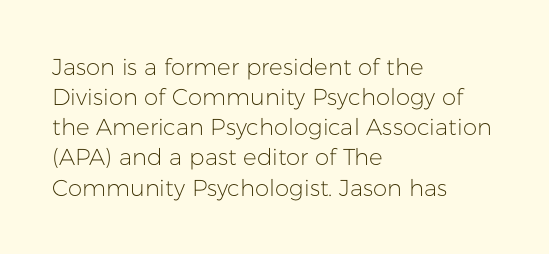
Teacher's note: observe the even left margin — that is flush-left alignment. Does extra space separate the letters? No, they use regular spacing. In terms of posture, this sample is upright. The glyphs are unaccompanied by any horizontal stroke below them. The lines sit at an ordinary, default distance from one another.
